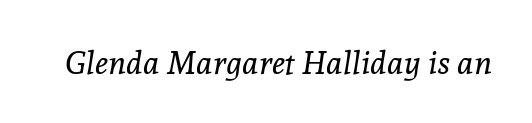
{"serif": "yes", "italic": "yes", "lean": "right", "slant_degrees": 8, "bold": "no", "weight": "regular", "width": "normal", "x_height": "medium", "monospaced": "no", "underline": "no", "letter_spacing": "normal", "letter_spacing_em": 0.0, "glyph_px": 32}
